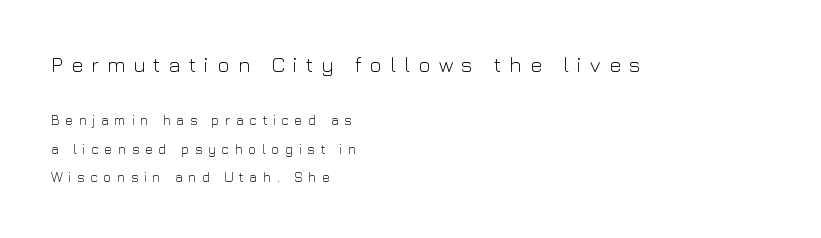
Top chunk: large. Bottom chunk: small. Nope, not italic — everything's standing straight. A typesetter would call this heavily tracked-out type. Is the stroke heavy? The answer is a plain regular-or-lighter. Typeset ragged right — the left edge is the straight one. This sample trades compactness for vertical openness between lines.
